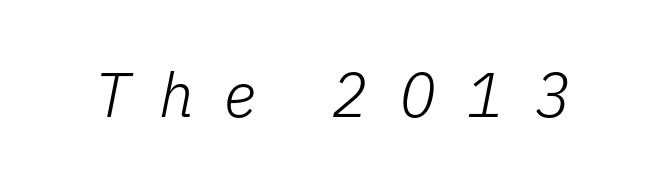
Weight: regular or lighter. Letter spacing: wide. Decoration check: the copy has no underline. Each letter keeps its own natural width here, so spacing adapts to shape.
